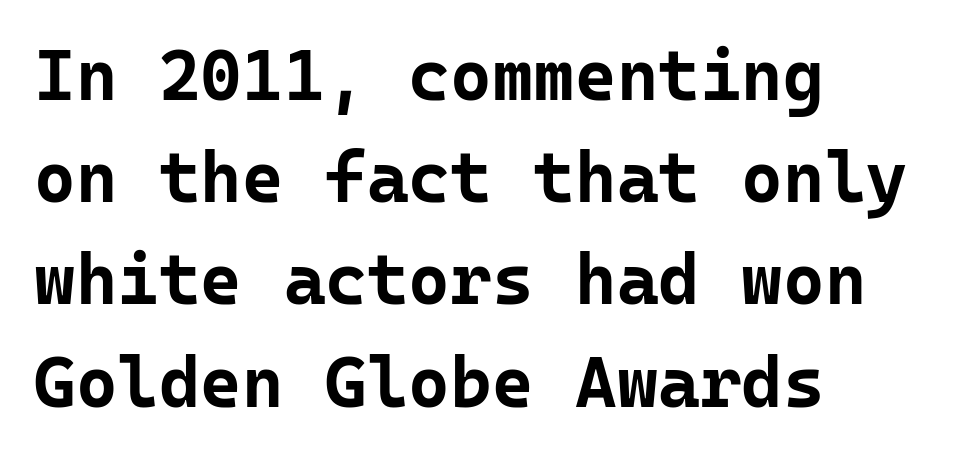
Q: Is the text bold? A: Yes.
Q: Is the text italic (slanted)? A: No, it is upright.
Q: Is the typeface a serif or a sans-serif typeface? A: Sans-serif.
Q: Is the text underlined? A: No.
Q: How is the paragraph aligned? A: Left-aligned.
Q: Is the spacing between letters normal or unusually wide? A: Normal.
Q: Is the spacing between lines tight, normal or loose? A: Normal.
Q: Width (condensed, normal, or wide)? A: Normal.
Q: Stroke contrast? A: Low.
Q: x-height? A: Medium.
Q: Monospaced? A: Yes.
